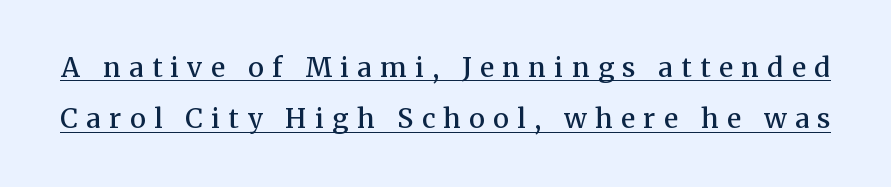
The image shows 27 px text type, upright; set loose line spacing (1.9x), unusually wide letter spacing (+0.31 em), underlined.
